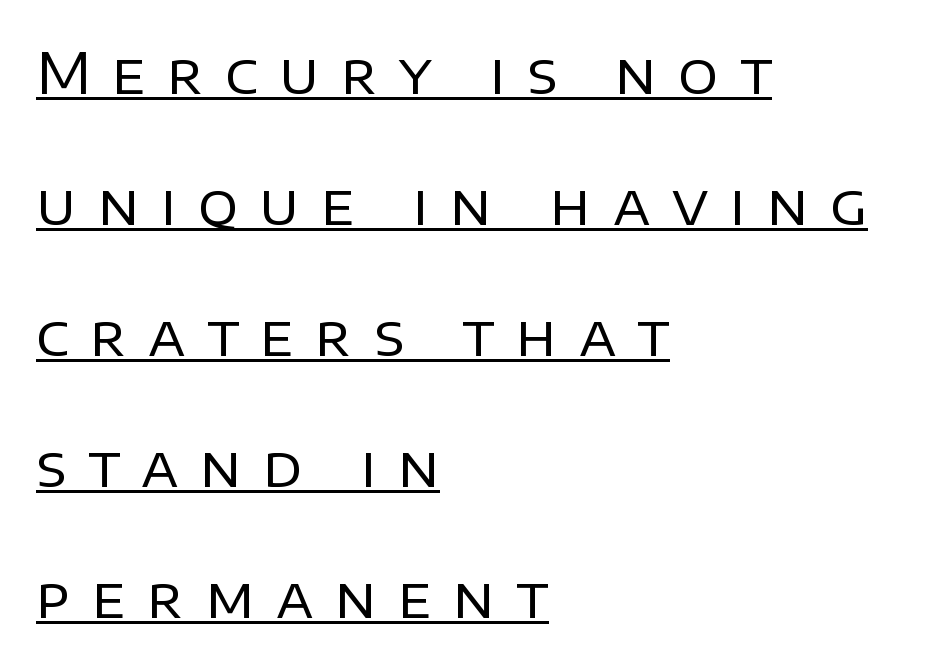
{"serif": "no", "italic": "no", "bold": "no", "weight": "regular", "width": "normal", "stroke_contrast": "low", "x_height": "large", "monospaced": "no", "underline": "yes", "align": "left", "line_spacing": "loose", "line_spacing_ratio": 2.34, "letter_spacing": "wide", "letter_spacing_em": 0.38, "glyph_px": 56}
